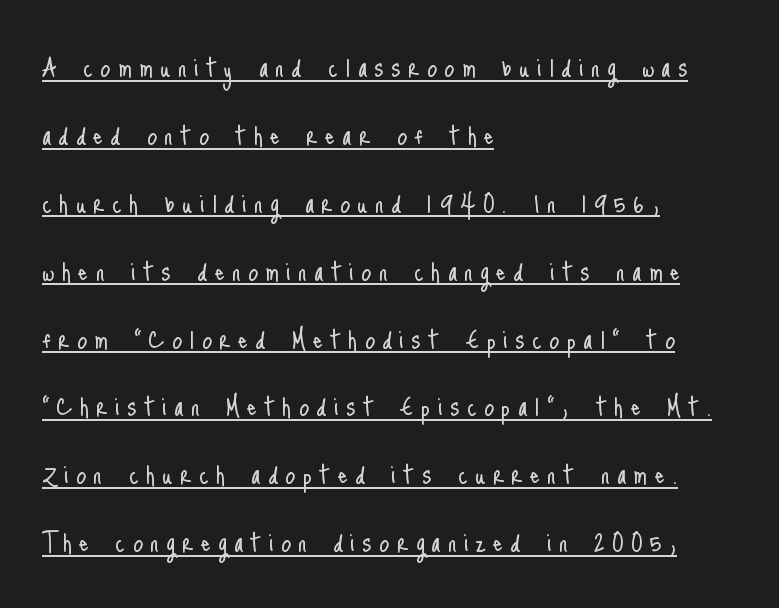
The image shows 31 px light, condensed sans-serif type, upright; set left-aligned, loose line spacing (2.19x), unusually wide letter spacing (+0.24 em), underlined; low stroke contrast and a small x-height.
